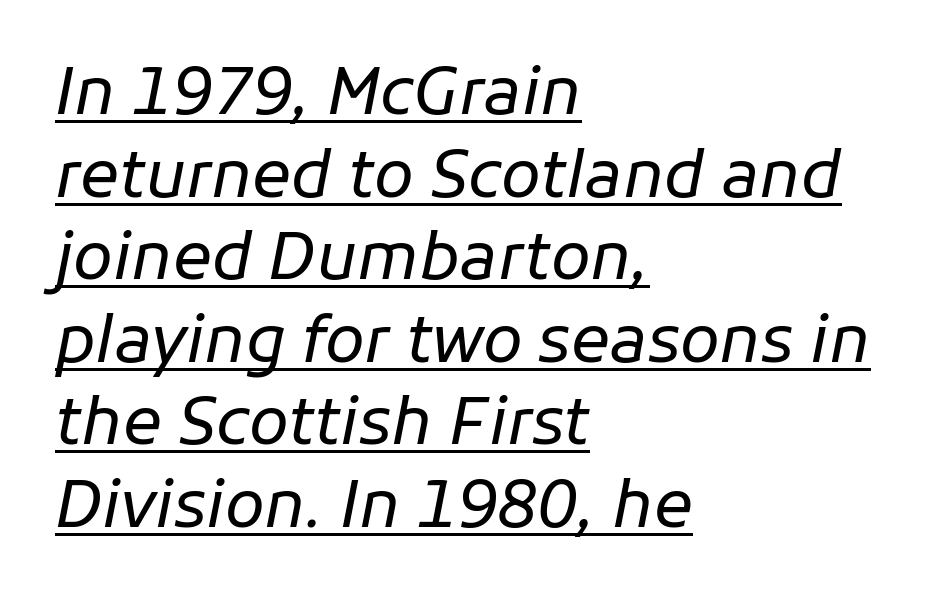
{"italic": "yes", "lean": "right", "slant_degrees": 11, "bold": "no", "weight": "regular", "width": "normal", "stroke_contrast": "low", "x_height": "medium", "monospaced": "no", "underline": "yes", "align": "left", "line_spacing": "normal", "line_spacing_ratio": 1.27, "letter_spacing": "normal", "letter_spacing_em": 0.0, "glyph_px": 65}
